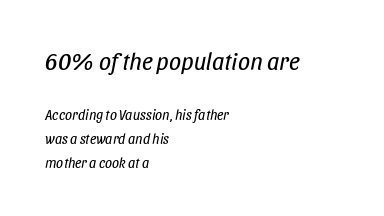
The image shows 24 px text type, italic (leaning right); set left-aligned, normal line spacing (1.7x), normal letter spacing, not underlined; the first (top) block is 1.71x larger.
